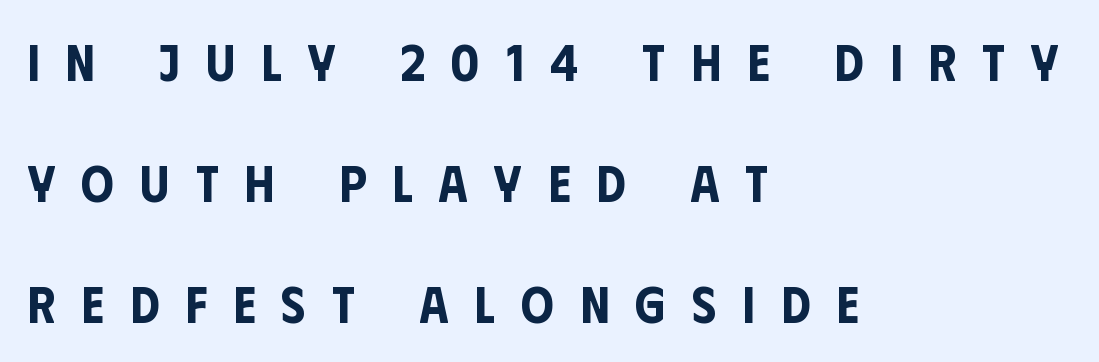
Q: Is the text italic (slanted)? A: No, it is upright.
Q: Is the typeface a serif or a sans-serif typeface? A: Sans-serif.
Q: Is the text underlined? A: No.
Q: How is the paragraph aligned? A: Left-aligned.
Q: Is the spacing between letters normal or unusually wide? A: Unusually wide.
Q: Is the spacing between lines tight, normal or loose? A: Loose.
Q: Width (condensed, normal, or wide)? A: Condensed.
Q: Stroke contrast? A: Low.
Q: x-height? A: Large.
Q: Monospaced? A: No.
